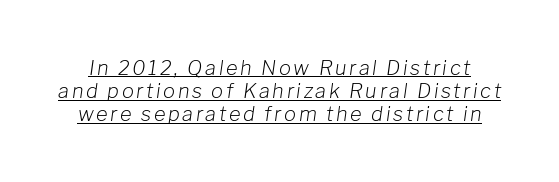
{"italic": "yes", "lean": "right", "slant_degrees": 8, "bold": "no", "underline": "yes", "line_spacing_ratio": 1.16, "glyph_px": 20}
